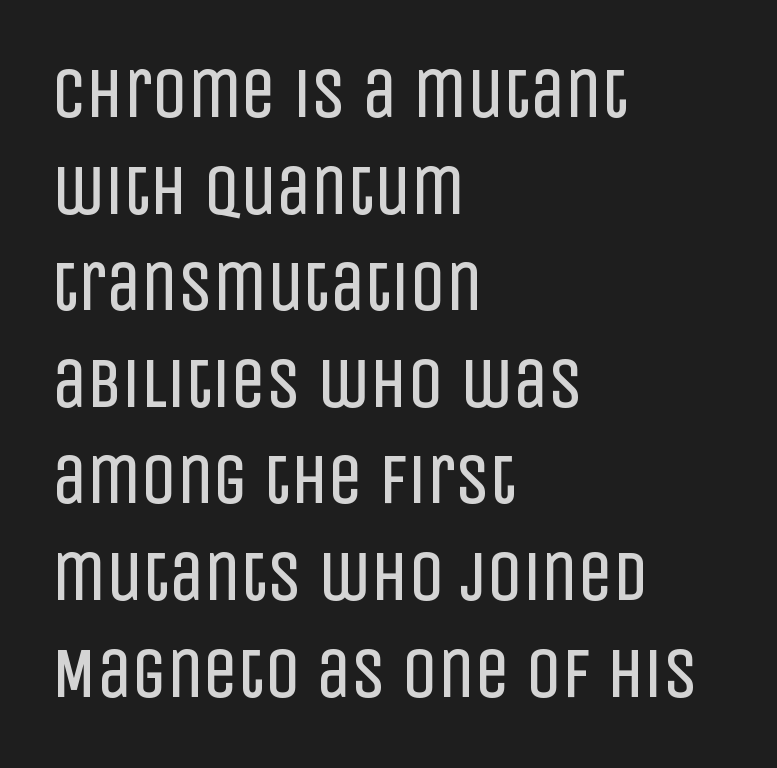
No italicization has been applied; the sample stays upright. Note: no serifs on the glyphs. Each letter keeps its own natural width here, so spacing adapts to shape. You could call the tracking neutral — neither tight nor loose.
